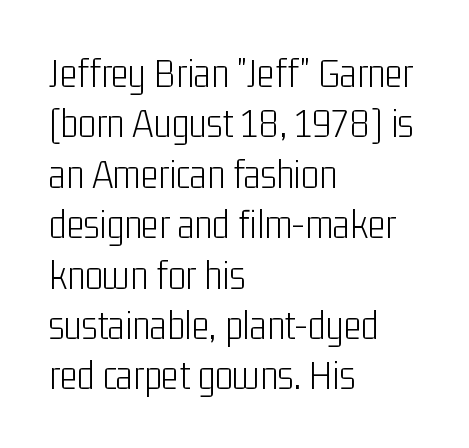
Q: Is the text bold? A: No.
Q: Is the text italic (slanted)? A: No, it is upright.
Q: Is the typeface a serif or a sans-serif typeface? A: Sans-serif.
Q: Is the text underlined? A: No.
Q: How is the paragraph aligned? A: Left-aligned.
Q: Is the spacing between letters normal or unusually wide? A: Normal.
Q: Width (condensed, normal, or wide)? A: Condensed.
Q: Stroke contrast? A: Low.
Q: x-height? A: Medium.
Q: Monospaced? A: No.
